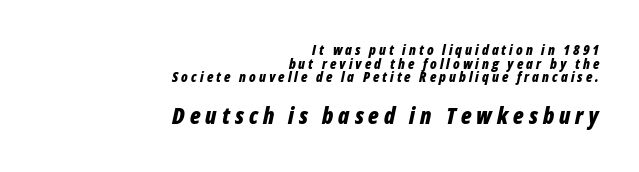
The letterforms stand isolated, each surrounded by extra space. Tall strokes in this sample are angled rather than plumb. The paragraph has a hard right edge and a soft left edge. Very little white space separates one row of letters from the next.
